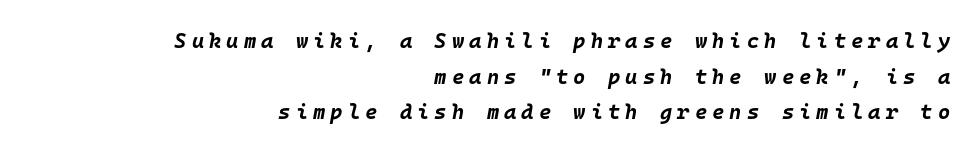
The image shows 21 px bold type, italic (leaning right); set right-aligned, normal line spacing (1.7x), unusually wide letter spacing (+0.24 em), not underlined.
